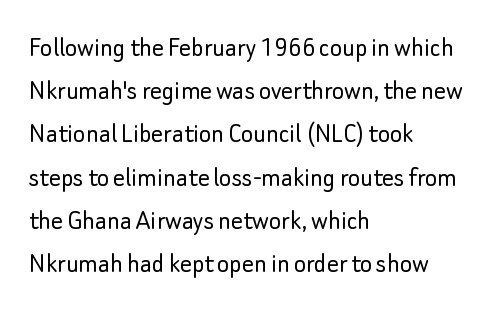
Q: Is the text bold? A: No.
Q: Is the text italic (slanted)? A: No, it is upright.
Q: Is the typeface a serif or a sans-serif typeface? A: Sans-serif.
Q: Is the text underlined? A: No.
Q: How is the paragraph aligned? A: Left-aligned.
Q: Is the spacing between letters normal or unusually wide? A: Normal.
Q: Is the spacing between lines tight, normal or loose? A: Normal.
Q: Width (condensed, normal, or wide)? A: Normal.
Q: Stroke contrast? A: Low.
Q: x-height? A: Small.
Q: Monospaced? A: No.
